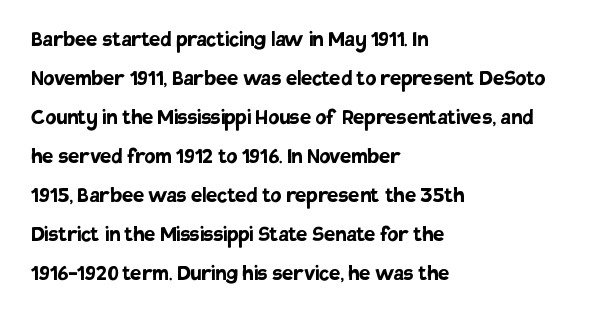
{"italic": "no", "bold": "yes", "underline": "no", "align": "left", "line_spacing": "normal", "line_spacing_ratio": 1.56, "letter_spacing": "normal", "letter_spacing_em": 0.0, "glyph_px": 25}
